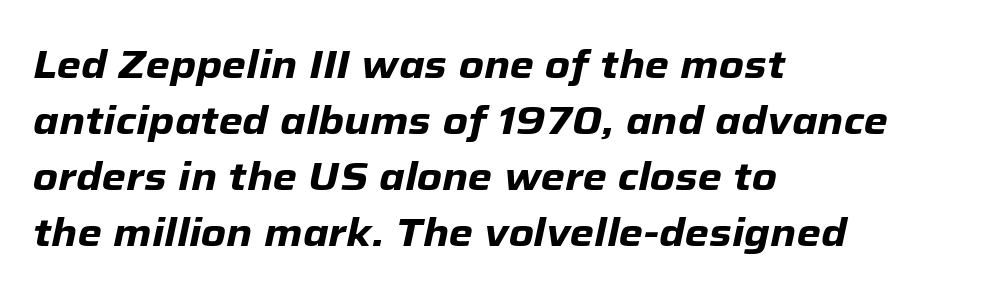
The image shows 39 px heavy type, italic (leaning right); set left-aligned, normal line spacing (1.44x), normal letter spacing, not underlined; low stroke contrast and a medium x-height.
